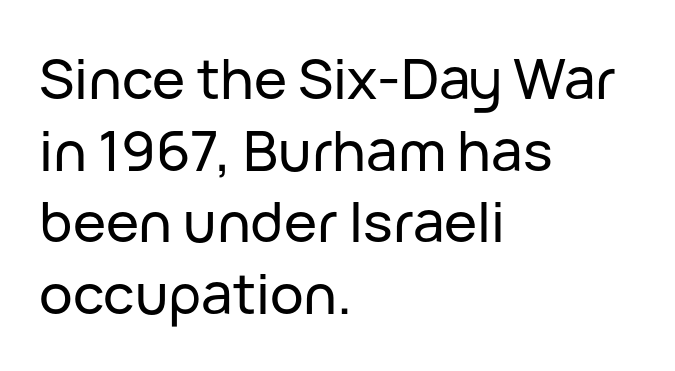
Is this a fixed-width face? No — the glyphs have proportional, varying widths. The horizontal fit of the characters is conventional and even. The lettering holds an erect, upright posture throughout. One-word summary of the alignment: left.
